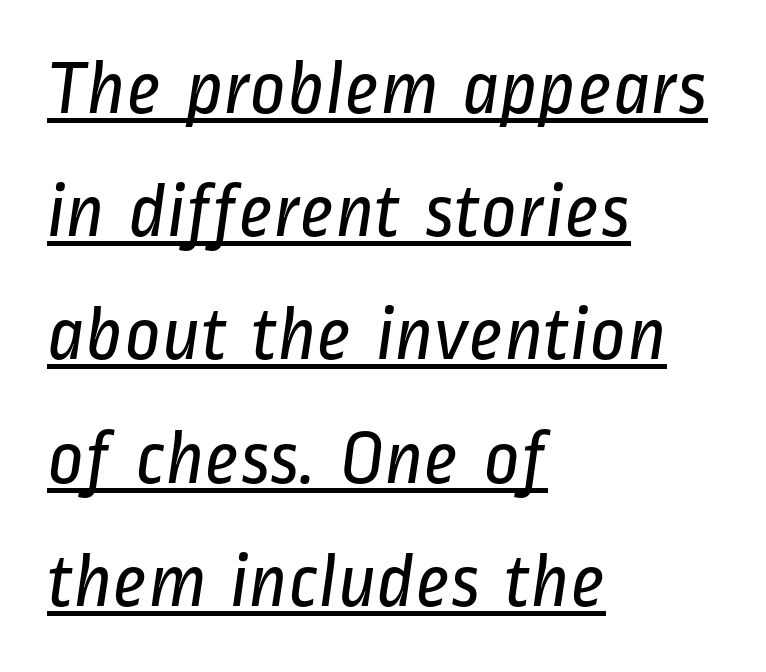
The image shows 78 px regular-weight, condensed sans-serif type; set left-aligned, normal line spacing (1.58x), normal letter spacing, underlined; low stroke contrast and a medium x-height.
